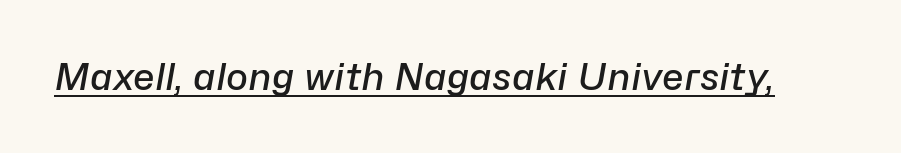
Q: Is the text bold? A: Semi-bold.
Q: Is the text italic (slanted)? A: Yes, it leans right by about 10 degrees.
Q: Is the text underlined? A: Yes.
Q: Is the spacing between letters normal or unusually wide? A: Normal.
Q: Width (condensed, normal, or wide)? A: Normal.
Q: Stroke contrast? A: Low.
Q: x-height? A: Medium.
Q: Monospaced? A: No.
